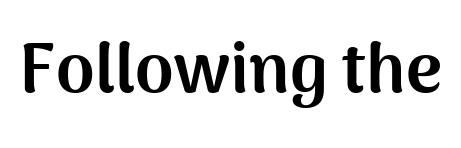
{"serif": "no", "italic": "no", "bold": "yes", "weight": "bold", "width": "normal", "stroke_contrast": "medium", "x_height": "medium", "monospaced": "no", "underline": "no", "letter_spacing": "normal", "letter_spacing_em": 0.0, "glyph_px": 69}
